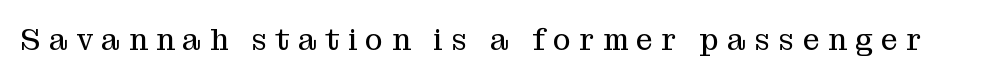
Q: Is the text bold? A: No.
Q: Is the text italic (slanted)? A: No, it is upright.
Q: Is the typeface a serif or a sans-serif typeface? A: Serif.
Q: Is the text underlined? A: No.
Q: Is the spacing between letters normal or unusually wide? A: Unusually wide.
Q: Width (condensed, normal, or wide)? A: Normal.
Q: Stroke contrast? A: Medium.
Q: x-height? A: Medium.
Q: Monospaced? A: No.
